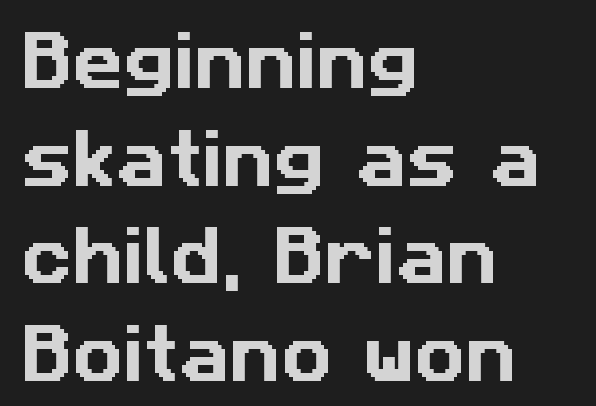
Typeset ragged right — the left edge is the straight one. Each letter keeps its own natural width here, so spacing adapts to shape. You can tell from the bare stems that sans-serif type was used. Caption: standard tracking, unaltered. Descenders hang freely into open space. Summary of vertical rhythm: regular, with standard interline spacing.
